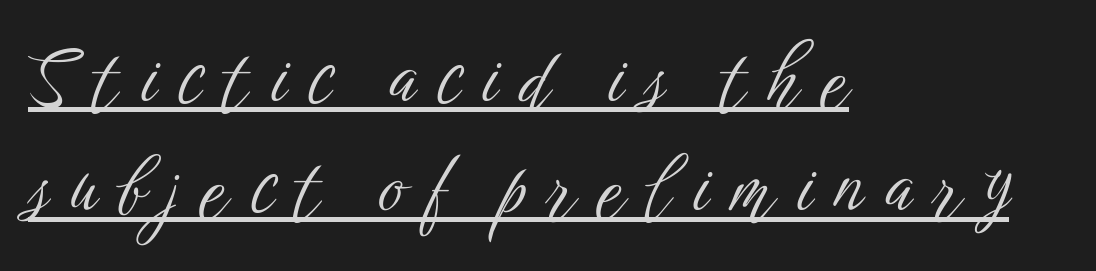
The image shows 76 px light, condensed sans-serif type; set left-aligned, normal line spacing (1.44x), unusually wide letter spacing (+0.29 em), underlined; low stroke contrast and a medium x-height.
